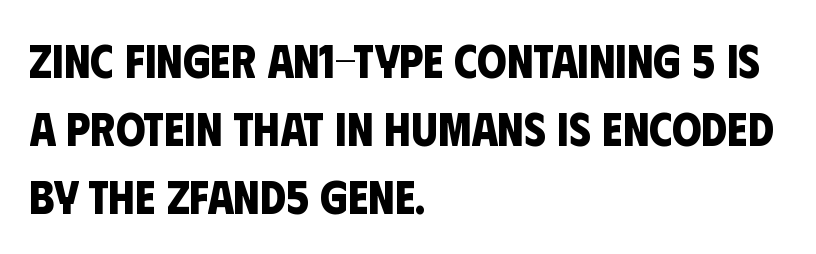
A sans-serif font was chosen for this passage. The letters advance in unequal steps, a hallmark of proportional type. Strong, thick strokes mark this as bold type. The letterforms sit shoulder to shoulder at normal distance.
